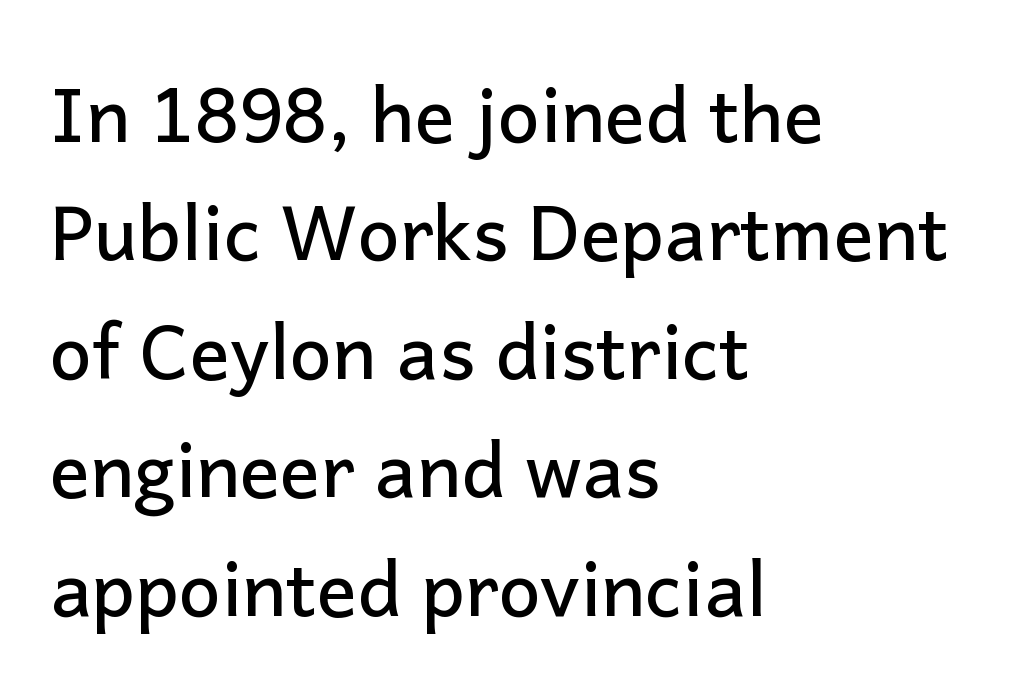
Q: Is the text italic (slanted)? A: No, it is upright.
Q: Is the typeface a serif or a sans-serif typeface? A: Sans-serif.
Q: Is the text underlined? A: No.
Q: How is the paragraph aligned? A: Left-aligned.
Q: Is the spacing between letters normal or unusually wide? A: Normal.
Q: Is the spacing between lines tight, normal or loose? A: Normal.
Q: Width (condensed, normal, or wide)? A: Normal.
Q: Stroke contrast? A: Low.
Q: x-height? A: Medium.
Q: Monospaced? A: No.
